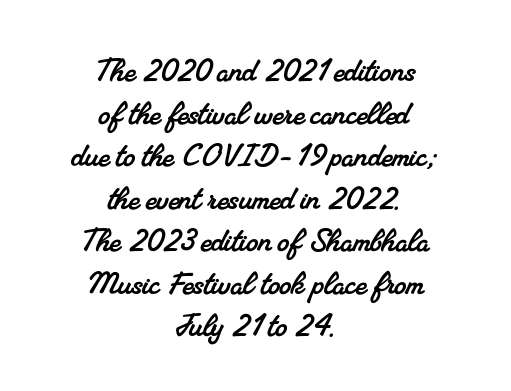
Q: Is the typeface a serif or a sans-serif typeface? A: Serif.
Q: Is the text underlined? A: No.
Q: How is the paragraph aligned? A: Centered.
Q: Is the spacing between letters normal or unusually wide? A: Normal.
Q: Is the spacing between lines tight, normal or loose? A: Tight.
Q: Width (condensed, normal, or wide)? A: Normal.
Q: Stroke contrast? A: Medium.
Q: x-height? A: Small.
Q: Monospaced? A: No.
